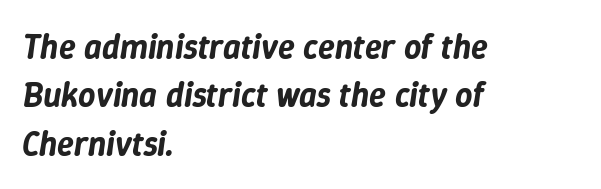
Q: Is the text italic (slanted)? A: Yes, it leans right by about 9 degrees.
Q: Is the text underlined? A: No.
Q: How is the paragraph aligned? A: Left-aligned.
Q: Is the spacing between letters normal or unusually wide? A: Normal.
Q: Is the spacing between lines tight, normal or loose? A: Normal.
Q: Width (condensed, normal, or wide)? A: Normal.
Q: Stroke contrast? A: Low.
Q: x-height? A: Medium.
Q: Monospaced? A: No.
